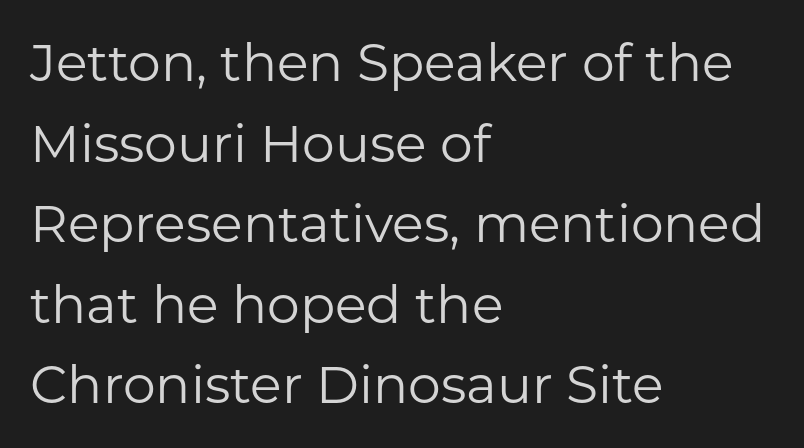
{"serif": "no", "italic": "no", "bold": "no", "weight": "regular", "width": "normal", "stroke_contrast": "low", "x_height": "medium", "monospaced": "no", "underline": "no", "align": "left", "line_spacing": "normal", "line_spacing_ratio": 1.55, "letter_spacing": "normal", "letter_spacing_em": 0.0, "glyph_px": 52}
